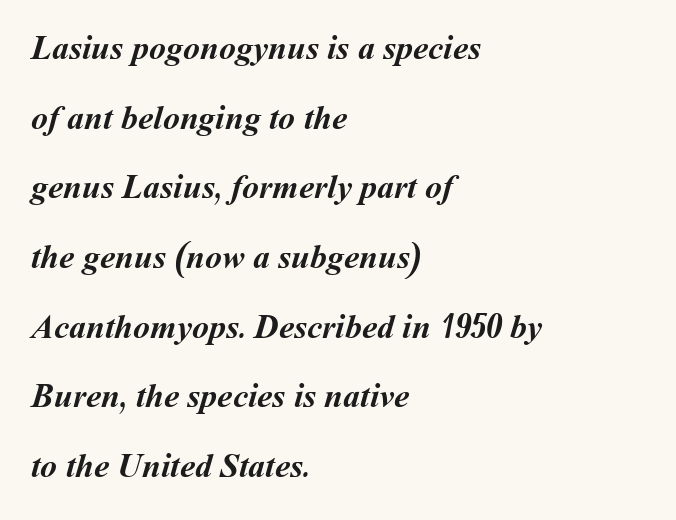
The image shows 34 px semibold type; set left-aligned, loose line spacing (2.05x), normal letter spacing, not underlined; medium stroke contrast and a medium x-height.
